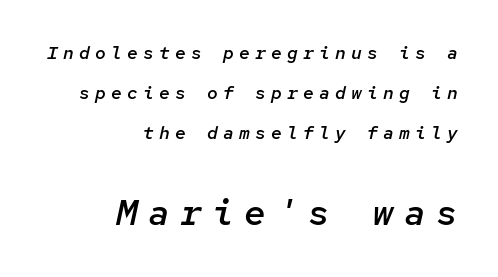
The horizontal fit of the characters is loose and conspicuously gappy. Summary of weight: moderately heavy, a semibold. Is the type slanted? Yes — the strokes lean at a clear angle. Scale increases going downward across the two blocks. Lines of text with bare space underneath.
